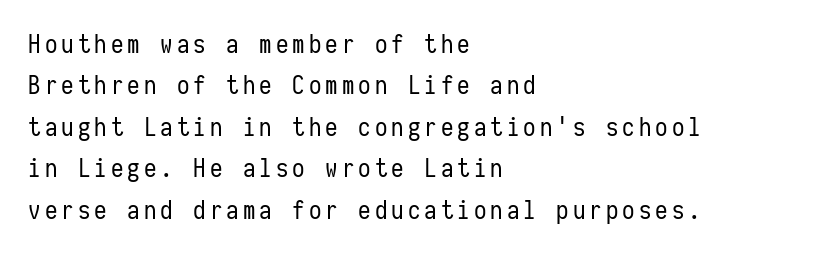
Q: Is the text bold? A: No.
Q: Is the text italic (slanted)? A: No, it is upright.
Q: Is the text underlined? A: No.
Q: How is the paragraph aligned? A: Left-aligned.
Q: Is the spacing between lines tight, normal or loose? A: Normal.
